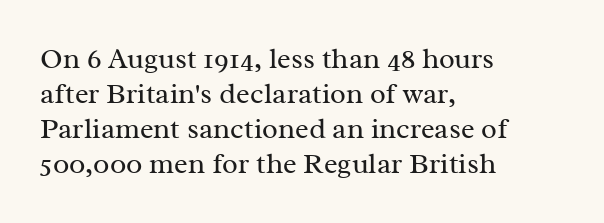
{"serif": "yes", "italic": "no", "bold": "no", "weight": "regular", "width": "normal", "stroke_contrast": "medium", "x_height": "medium", "monospaced": "no", "underline": "no", "align": "left", "line_spacing_ratio": 1.21, "letter_spacing": "normal", "letter_spacing_em": 0.0, "glyph_px": 29}
